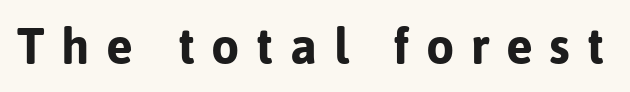
Q: Is the text bold? A: Yes.
Q: Is the text italic (slanted)? A: No, it is upright.
Q: Is the typeface a serif or a sans-serif typeface? A: Sans-serif.
Q: Is the text underlined? A: No.
Q: Is the spacing between letters normal or unusually wide? A: Unusually wide.
Q: Width (condensed, normal, or wide)? A: Normal.
Q: Stroke contrast? A: Low.
Q: x-height? A: Medium.
Q: Monospaced? A: No.
